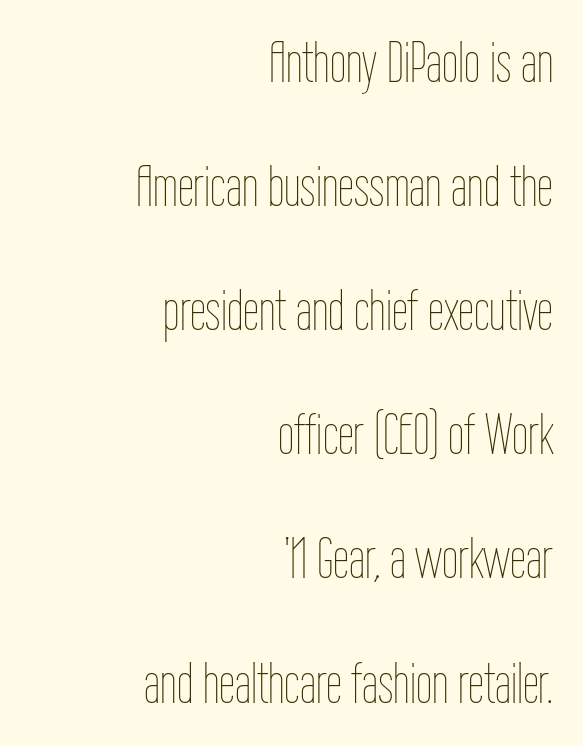
Each letter keeps its own natural width here, so spacing adapts to shape. The lines are quadded right. The glyphs are unaccompanied by any horizontal stroke below them. The passage shown has conventional tracking throughout. The lines are spread far apart with generous leading.
